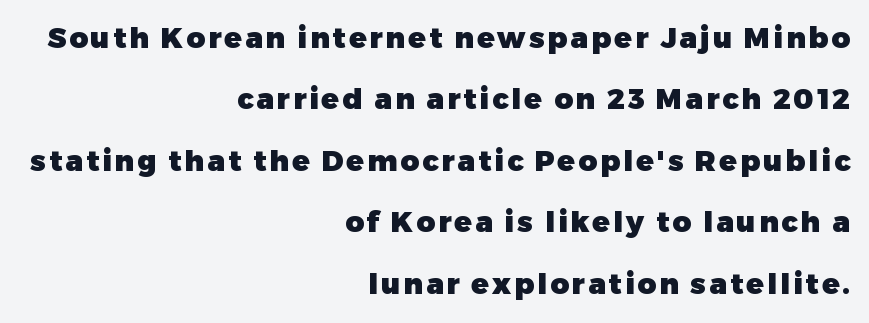
The image shows 29 px heavy sans-serif type, upright; set right-aligned, loose line spacing (2.12x), not underlined; low stroke contrast and a medium x-height.
